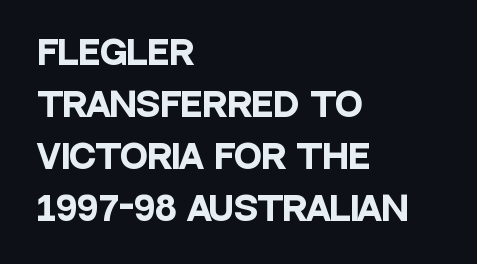
{"serif": "no", "italic": "no", "bold": "yes", "weight": "heavy", "width": "condensed", "stroke_contrast": "low", "x_height": "large", "monospaced": "no", "underline": "no", "align": "left", "line_spacing": "normal", "line_spacing_ratio": 1.58, "letter_spacing": "normal", "letter_spacing_em": 0.0, "glyph_px": 33}
